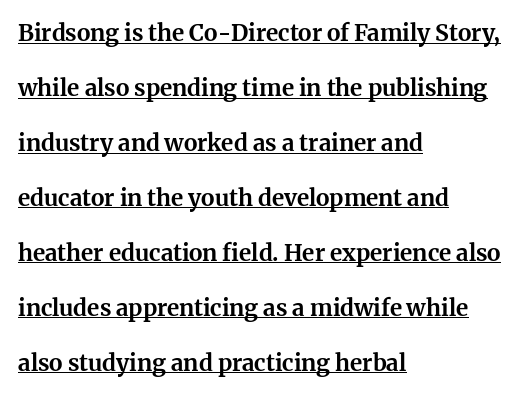
{"italic": "no", "bold": "yes", "underline": "yes", "align": "left", "line_spacing": "loose", "line_spacing_ratio": 2.39, "letter_spacing": "normal", "letter_spacing_em": 0.0, "glyph_px": 23}
